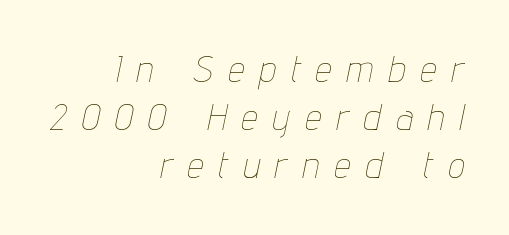
In terms of letterspacing, this is a distinctly airy, spread setting. The foot of each line stays bare and open. The glyphs look as if they've been sheared to an angle. Evenly set lines give the paragraph a standard silhouette.
